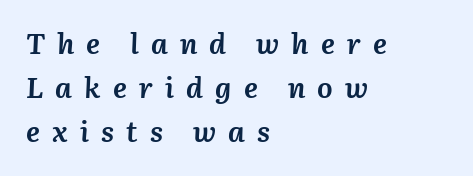
The sample has been set heavy, in full bold. Slanted lettering throughout. These lines are rendered in a variable-pitch font. Compared with a centered layout, this one pins lines to the left instead. Letters rest on an invisible, unmarked baseline.
